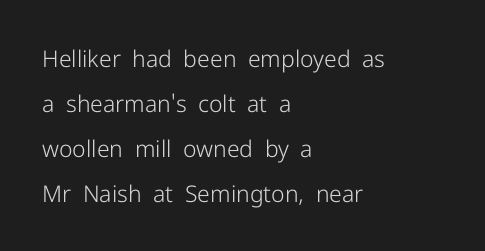
Q: Is the text bold? A: No.
Q: Is the text italic (slanted)? A: No, it is upright.
Q: Is the text underlined? A: No.
Q: How is the paragraph aligned? A: Left-aligned.
Q: Is the spacing between letters normal or unusually wide? A: Normal.
Q: Is the spacing between lines tight, normal or loose? A: Loose.
